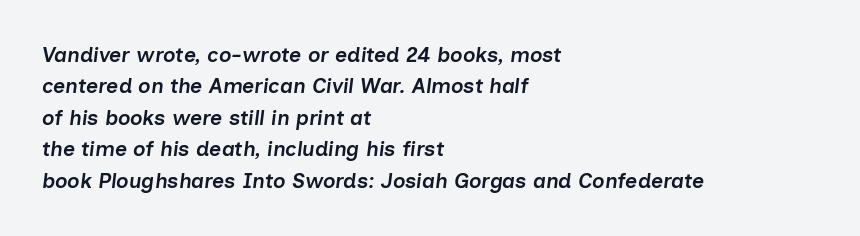
Descender tails drop into unmarked territory. The rendering keeps characters at their native spacing. Line spacing here is normal. Typesetter's note: demi weight, one step under bold. The compositor pushed each line to the left boundary. Yep, that's italic — everything's leaning.
